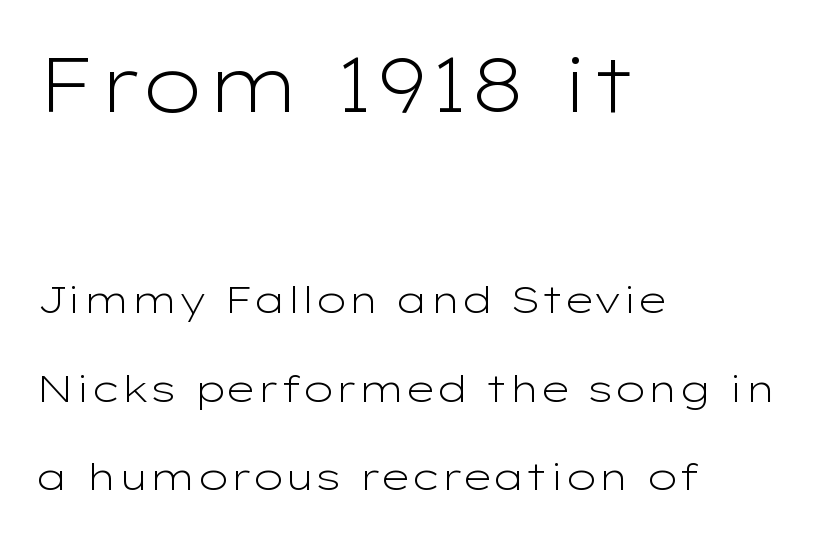
Looks like regular typesetting: each glyph gets only the width it needs. No feet cap the strokes, marking this as sans-serif type. These glyphs show unthickened strokes, regular width or finer. Just letters on the line, the space beneath them empty. In terms of posture, this sample is upright.
